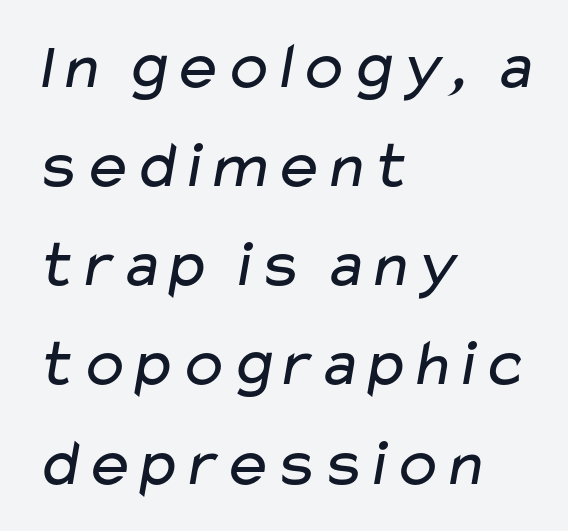
Q: Is the text bold? A: No.
Q: Is the typeface a serif or a sans-serif typeface? A: Sans-serif.
Q: Is the text underlined? A: No.
Q: How is the paragraph aligned? A: Left-aligned.
Q: Is the spacing between letters normal or unusually wide? A: Normal.
Q: Is the spacing between lines tight, normal or loose? A: Normal.
Q: Width (condensed, normal, or wide)? A: Wide.
Q: Stroke contrast? A: Low.
Q: x-height? A: Medium.
Q: Monospaced? A: No.
